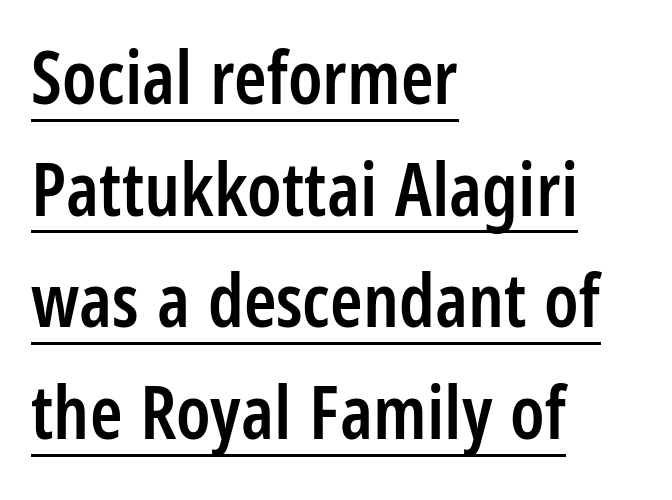
{"serif": "no", "italic": "no", "bold": "semi", "weight": "semibold", "width": "condensed", "stroke_contrast": "low", "x_height": "large", "monospaced": "no", "underline": "yes", "align": "left", "line_spacing": "normal", "line_spacing_ratio": 1.51, "letter_spacing": "normal", "letter_spacing_em": 0.0, "glyph_px": 74}
